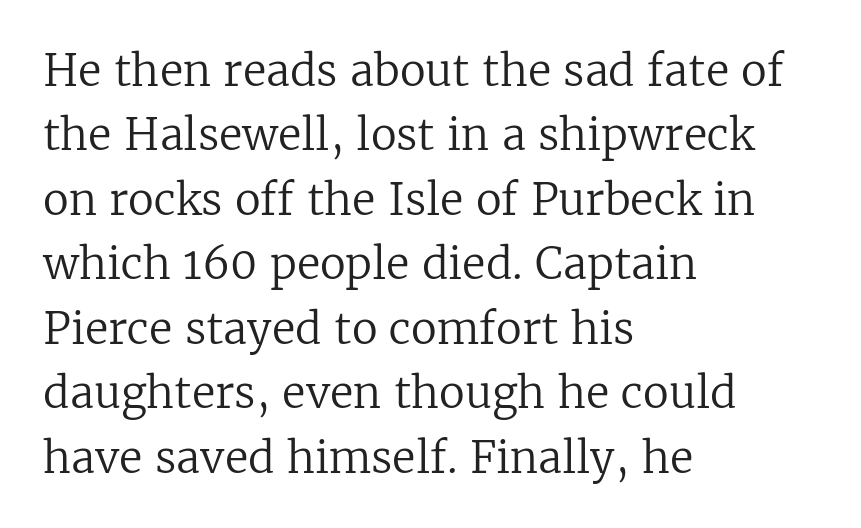
{"serif": "yes", "italic": "no", "bold": "no", "weight": "regular", "width": "normal", "stroke_contrast": "low", "x_height": "medium", "monospaced": "no", "underline": "no", "align": "left", "line_spacing": "normal", "line_spacing_ratio": 1.5, "letter_spacing": "normal", "letter_spacing_em": 0.0, "glyph_px": 43}
